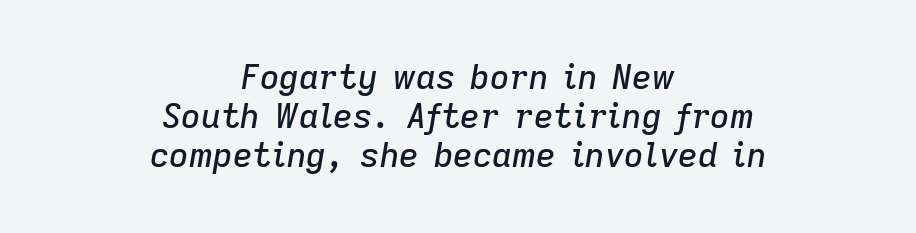
Every row of glyphs is offset so its center matches the block's center. Any mark beneath the type? The region is blank. Character widths vary here, with narrow letters taking less room than wide ones. This is oblique type, the kind used for emphasis or titles.
